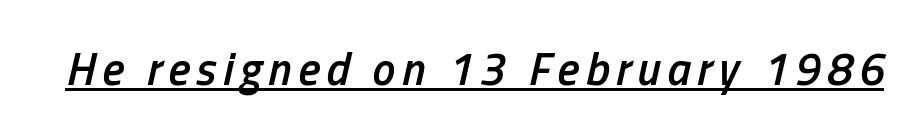
The rendering applies a slant to the glyphs. The letters advance in unequal steps, a hallmark of proportional type. You can see a thin bar hugging the bottom of the glyphs. This is the in-between weight designers call semibold or demi.
